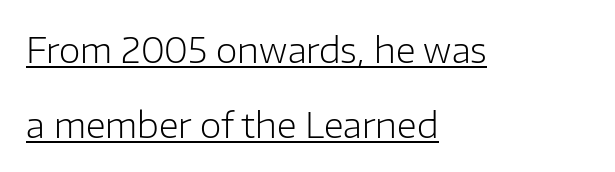
The image shows 35 px light sans-serif type, upright; set left-aligned, loose line spacing (2.14x), normal letter spacing, underlined; low stroke contrast and a medium x-height.
